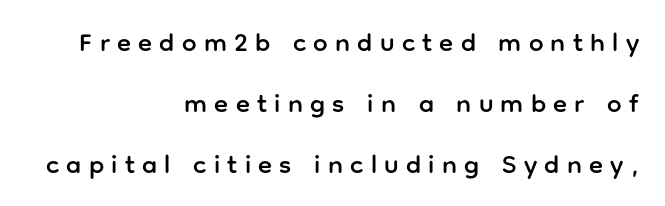
Q: Is the text italic (slanted)? A: No, it is upright.
Q: Is the text underlined? A: No.
Q: How is the paragraph aligned? A: Right-aligned.
Q: Is the spacing between letters normal or unusually wide? A: Unusually wide.
Q: Is the spacing between lines tight, normal or loose? A: Loose.
